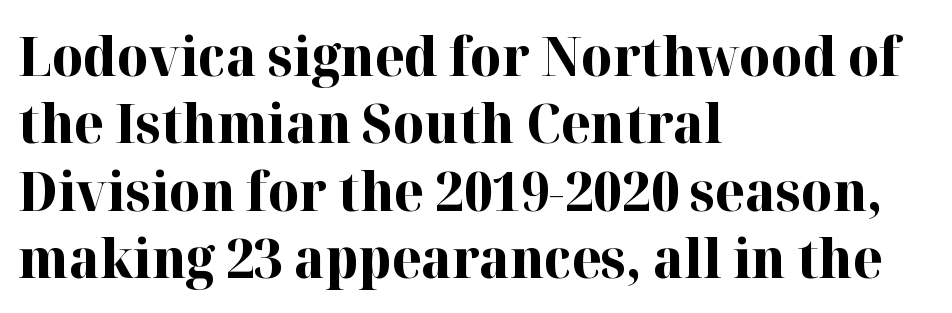
Q: Is the text bold? A: Yes.
Q: Is the text italic (slanted)? A: No, it is upright.
Q: Is the typeface a serif or a sans-serif typeface? A: Serif.
Q: Is the text underlined? A: No.
Q: How is the paragraph aligned? A: Left-aligned.
Q: Is the spacing between letters normal or unusually wide? A: Normal.
Q: Is the spacing between lines tight, normal or loose? A: Normal.
Q: Width (condensed, normal, or wide)? A: Normal.
Q: Stroke contrast? A: High.
Q: x-height? A: Medium.
Q: Monospaced? A: No.
